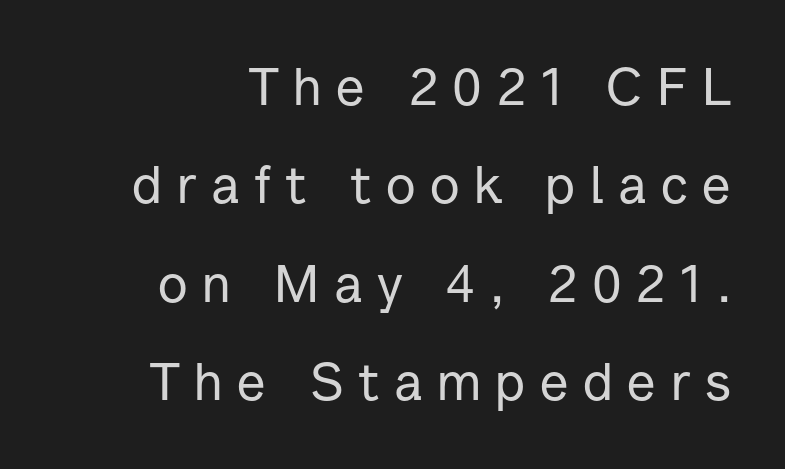
Q: Is the text italic (slanted)? A: No, it is upright.
Q: Is the typeface a serif or a sans-serif typeface? A: Sans-serif.
Q: Is the text underlined? A: No.
Q: How is the paragraph aligned? A: Right-aligned.
Q: Is the spacing between letters normal or unusually wide? A: Unusually wide.
Q: Width (condensed, normal, or wide)? A: Normal.
Q: Stroke contrast? A: Low.
Q: x-height? A: Medium.
Q: Monospaced? A: No.
